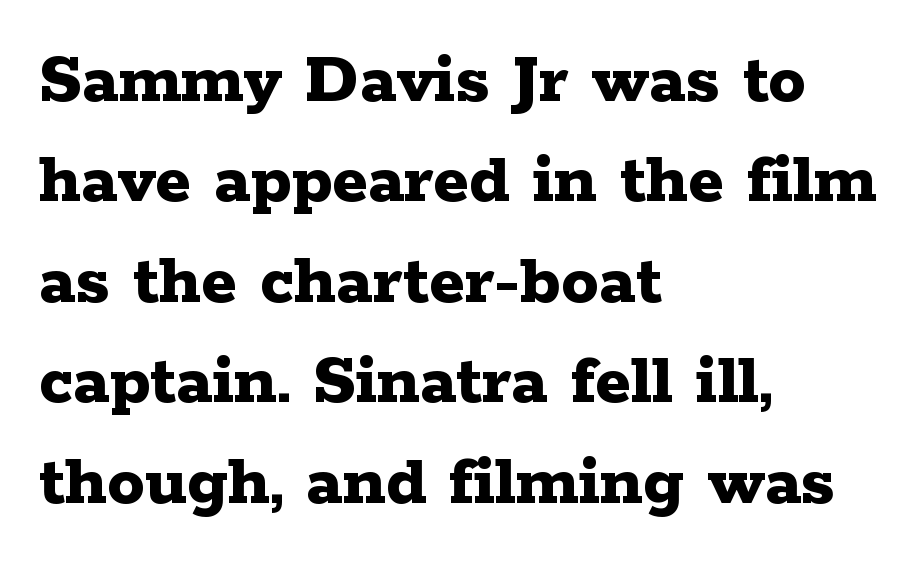
The passage shown is typed in a proportional face where columns would drift. This is heavy type, rendered in bold. The designer went with a serif here, giving each stem small feet. Unlike italic type, these characters show no tilt at all. Quick note: underline off.
